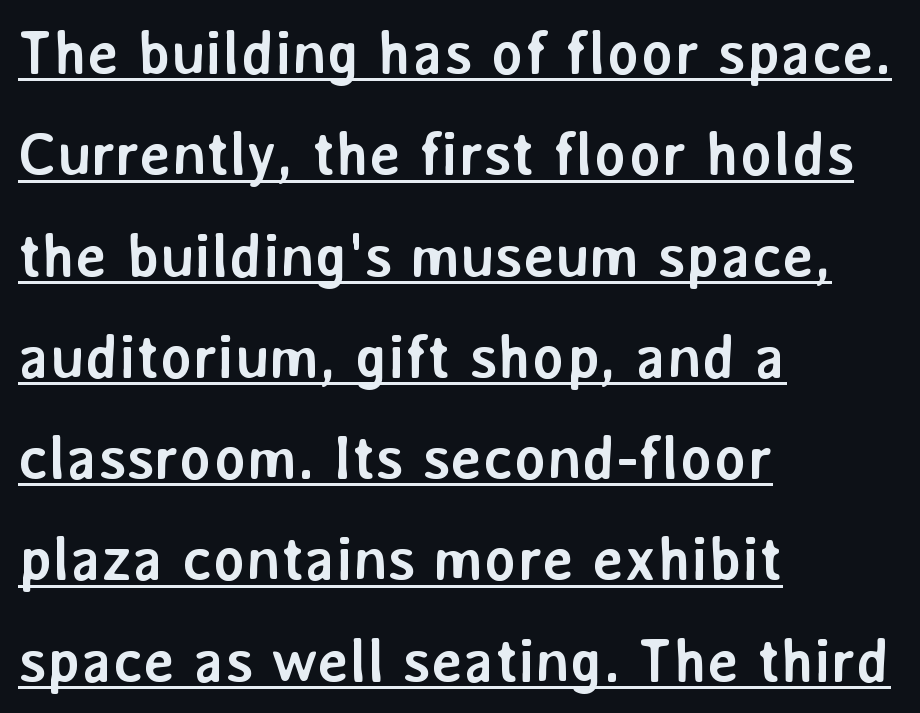
{"serif": "no", "italic": "no", "bold": "yes", "weight": "semibold", "width": "normal", "stroke_contrast": "low", "x_height": "medium", "monospaced": "no", "underline": "yes", "align": "left", "line_spacing": "normal", "line_spacing_ratio": 1.66, "letter_spacing": "normal", "letter_spacing_em": 0.0, "glyph_px": 61}
